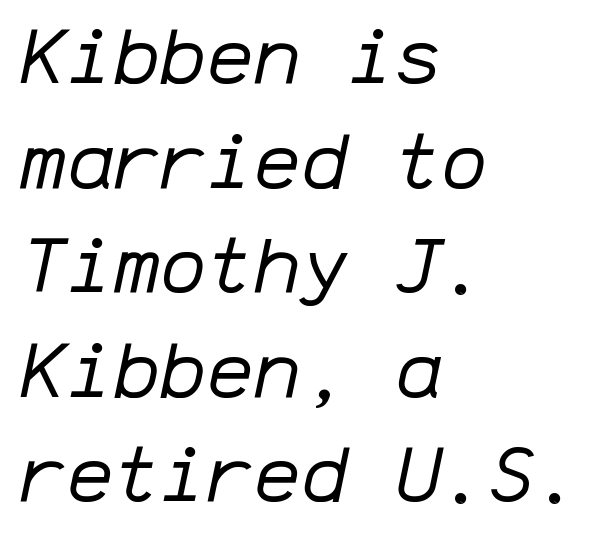
The setting favours the left margin, as ordinary paragraphs usually do. A typesetter would call this monospace, since all characters share one set width. The glyphs are unaccompanied by any horizontal stroke below them. How are the letters spaced? Ordinarily, with no added tracking. This block has exactly the height ordinary leading produces.
